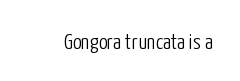
The image shows 22 px text type, upright; set normal letter spacing, not underlined.
